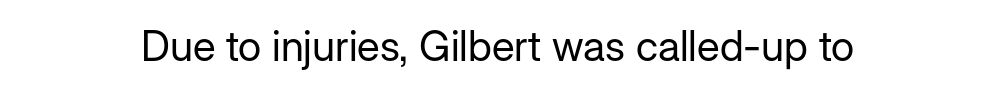
Q: Is the text bold? A: No.
Q: Is the text italic (slanted)? A: No, it is upright.
Q: Is the typeface a serif or a sans-serif typeface? A: Sans-serif.
Q: Is the text underlined? A: No.
Q: How is the paragraph aligned? A: Centered.
Q: Is the spacing between letters normal or unusually wide? A: Normal.
Q: Width (condensed, normal, or wide)? A: Normal.
Q: Stroke contrast? A: Low.
Q: x-height? A: Medium.
Q: Monospaced? A: No.
